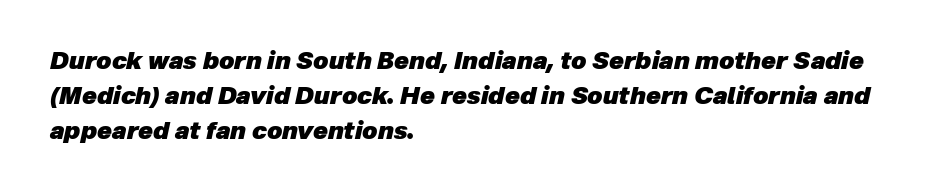
{"italic": "yes", "lean": "right", "slant_degrees": 12, "bold": "yes", "underline": "no", "align": "left", "line_spacing": "normal", "line_spacing_ratio": 1.45, "letter_spacing": "normal", "letter_spacing_em": 0.0, "glyph_px": 24}
